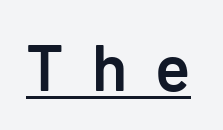
The image shows 65 px semibold sans-serif type, upright; set unusually wide letter spacing (+0.43 em), underlined; low stroke contrast and a medium x-height.
